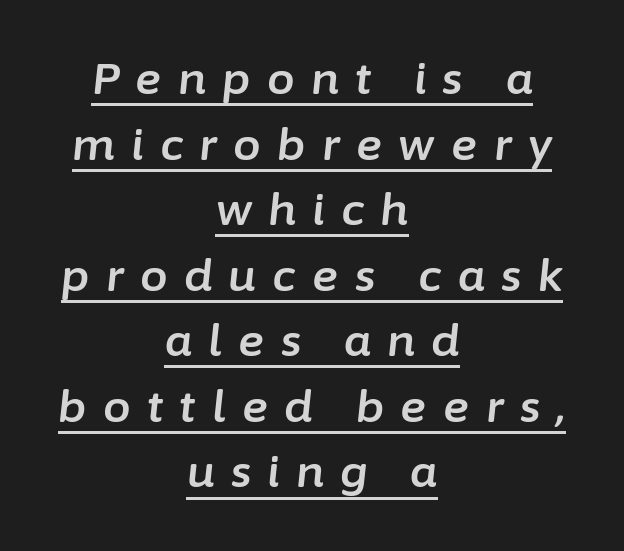
A student would call this center alignment; a typographer would say set centered. The vertical gap from one line to the next is medium. The letters advance in unequal steps, a hallmark of proportional type. Underlined type.
